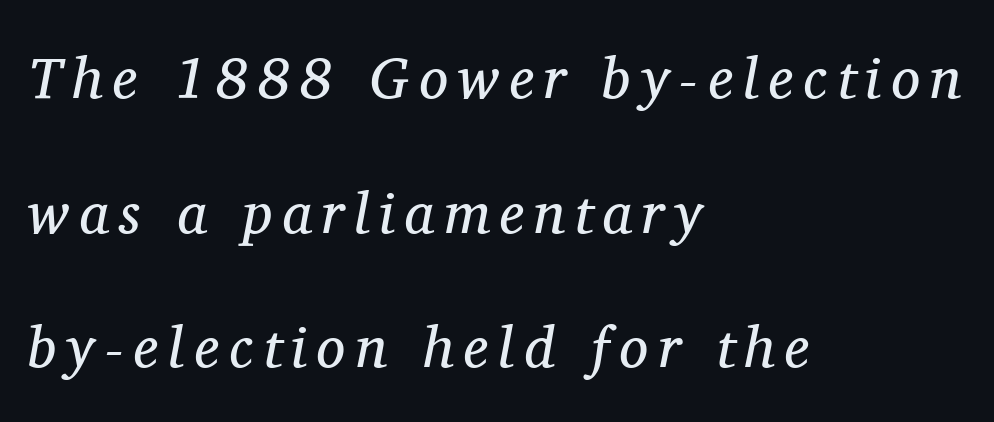
One glance says open: line gaps are wider than usual. The whole block is typeset with a tilt. Quick note: underline off. Each stroke keeps to a modest, everyday thickness or less. Note: serifs present on the glyphs.
